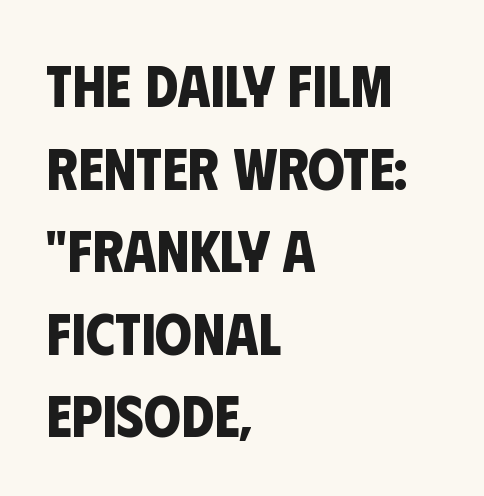
Q: Is the text bold? A: Yes.
Q: Is the typeface a serif or a sans-serif typeface? A: Sans-serif.
Q: Is the text underlined? A: No.
Q: How is the paragraph aligned? A: Left-aligned.
Q: Is the spacing between letters normal or unusually wide? A: Normal.
Q: Is the spacing between lines tight, normal or loose? A: Normal.
Q: Width (condensed, normal, or wide)? A: Condensed.
Q: Stroke contrast? A: Low.
Q: x-height? A: Large.
Q: Monospaced? A: No.
